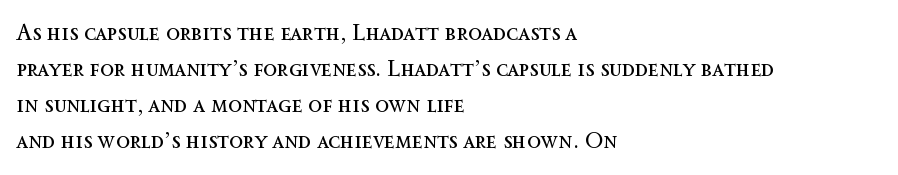
The foot of each line stays bare and open. It's the straight-up-and-down kind of type. The gaps between neighbouring characters are ordinary and unremarkable. A normal amount of white space separates one row of letters from the next. Typeset ragged right — the left edge is the straight one. Is the stroke heavy? The answer is a plain regular-or-lighter.
